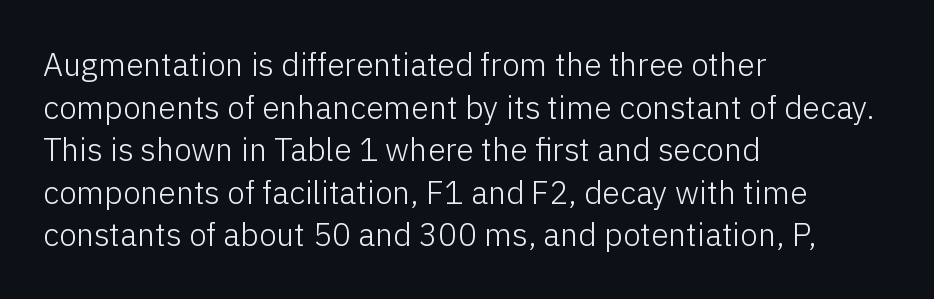
{"serif": "no", "italic": "no", "bold": "no", "weight": "light", "width": "normal", "stroke_contrast": "low", "x_height": "medium", "monospaced": "no", "underline": "no", "align": "left", "line_spacing": "normal", "line_spacing_ratio": 1.33, "letter_spacing": "normal", "letter_spacing_em": 0.0, "glyph_px": 32}
